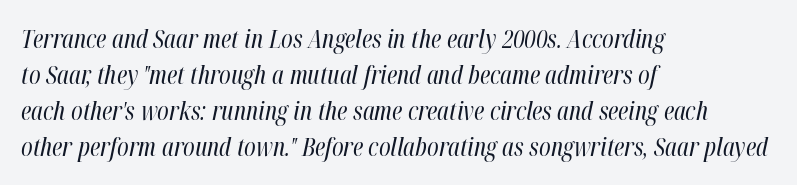
{"italic": "yes", "lean": "right", "slant_degrees": 12, "bold": "no", "underline": "no", "align": "left", "line_spacing": "normal", "line_spacing_ratio": 1.44, "letter_spacing": "normal", "letter_spacing_em": 0.0, "glyph_px": 25}
